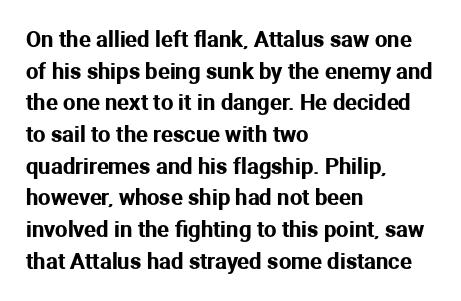
Ordinary non-slanted type is in use. Letter spacing: default. This sample is left-justified, so line endings fall wherever the words run out. Underline: absent. Successive baselines arrive at the customary interval.
